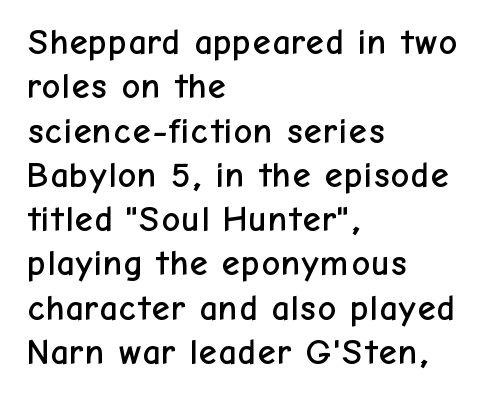
{"serif": "no", "italic": "no", "width": "normal", "stroke_contrast": "low", "x_height": "medium", "monospaced": "no", "underline": "no", "align": "left", "line_spacing_ratio": 1.23, "letter_spacing": "normal", "letter_spacing_em": 0.0, "glyph_px": 36}
